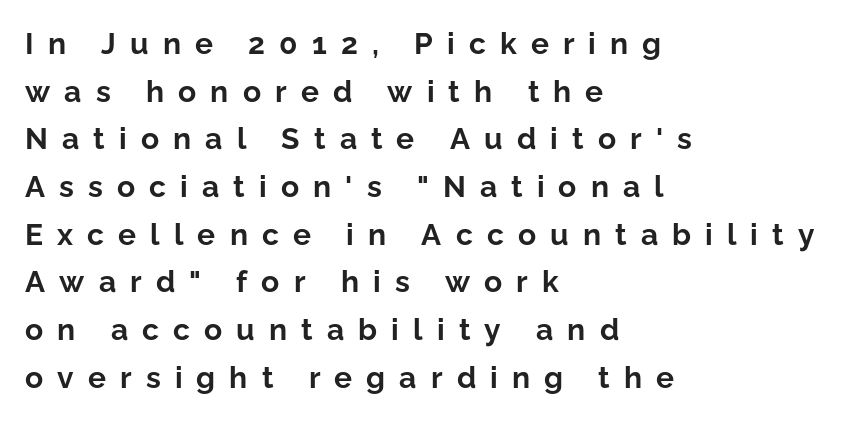
Q: Is the text bold? A: Yes.
Q: Is the text italic (slanted)? A: No, it is upright.
Q: Is the typeface a serif or a sans-serif typeface? A: Sans-serif.
Q: Is the text underlined? A: No.
Q: How is the paragraph aligned? A: Left-aligned.
Q: Is the spacing between letters normal or unusually wide? A: Unusually wide.
Q: Is the spacing between lines tight, normal or loose? A: Normal.
Q: Width (condensed, normal, or wide)? A: Normal.
Q: Stroke contrast? A: Low.
Q: x-height? A: Medium.
Q: Monospaced? A: No.
